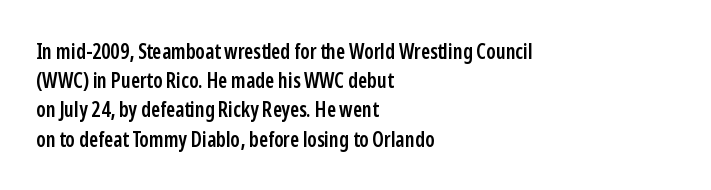
Q: Is the text bold? A: Semi-bold.
Q: Is the text italic (slanted)? A: No, it is upright.
Q: Is the text underlined? A: No.
Q: How is the paragraph aligned? A: Left-aligned.
Q: Is the spacing between letters normal or unusually wide? A: Normal.
Q: Is the spacing between lines tight, normal or loose? A: Normal.
